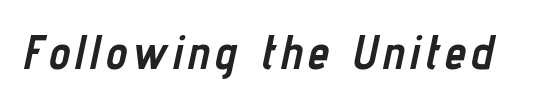
The image shows 48 px semibold, condensed type, italic (leaning right); set not underlined; low stroke contrast and a medium x-height.
